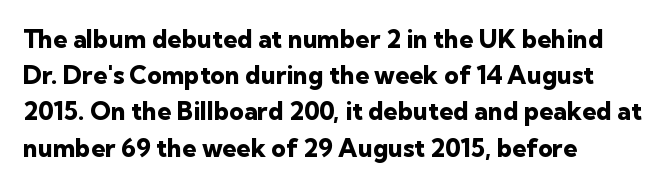
The image shows 25 px bold type, upright; set left-aligned, normal line spacing (1.45x), normal letter spacing, not underlined.
